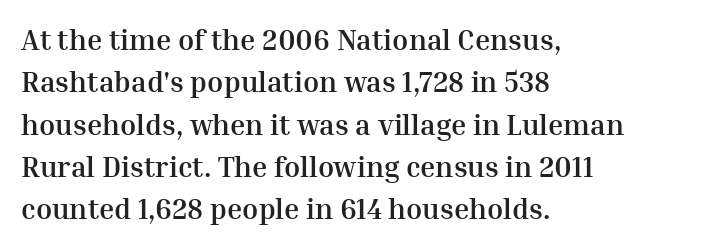
{"serif": "yes", "italic": "no", "bold": "yes", "weight": "semibold", "width": "normal", "stroke_contrast": "medium", "x_height": "medium", "monospaced": "no", "underline": "no", "align": "left", "line_spacing": "normal", "line_spacing_ratio": 1.46, "letter_spacing": "normal", "letter_spacing_em": 0.0, "glyph_px": 29}
